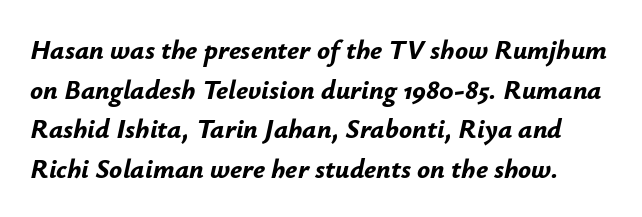
{"italic": "yes", "lean": "right", "slant_degrees": 12, "bold": "yes", "underline": "no", "line_spacing": "normal", "line_spacing_ratio": 1.47, "letter_spacing": "normal", "letter_spacing_em": 0.0, "glyph_px": 27}
